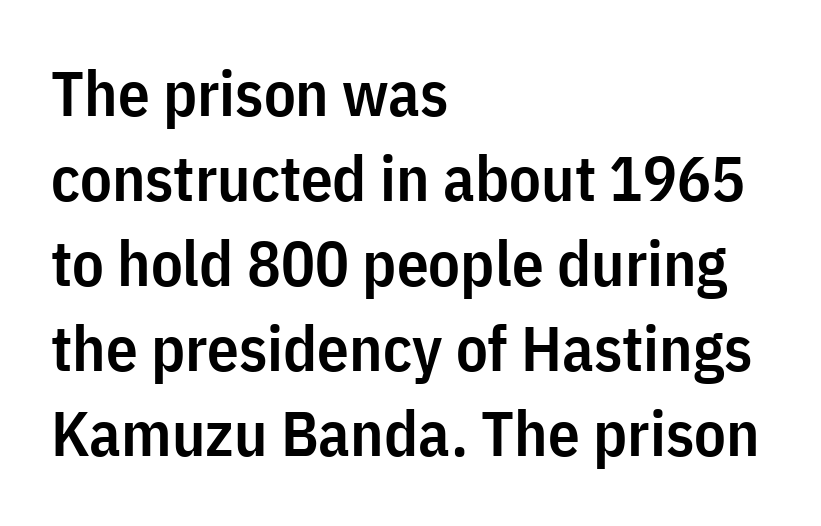
Q: Is the text bold? A: Semi-bold.
Q: Is the text italic (slanted)? A: No, it is upright.
Q: Is the typeface a serif or a sans-serif typeface? A: Sans-serif.
Q: Is the text underlined? A: No.
Q: How is the paragraph aligned? A: Left-aligned.
Q: Is the spacing between letters normal or unusually wide? A: Normal.
Q: Is the spacing between lines tight, normal or loose? A: Normal.
Q: Width (condensed, normal, or wide)? A: Condensed.
Q: Stroke contrast? A: Low.
Q: x-height? A: Medium.
Q: Monospaced? A: No.
